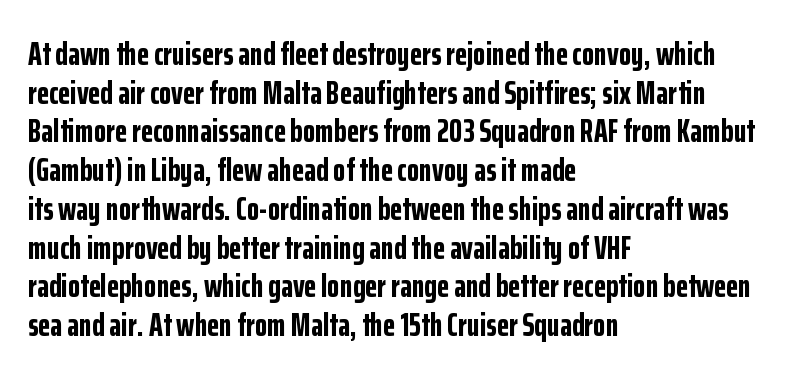
The face used here is proportionally spaced, like ordinary book or web type. Honestly, the letter spacing is just normal — you wouldn't notice it. Nobody drew a line under any word here. Is this a sans? Yes — the strokes have no serifs.
